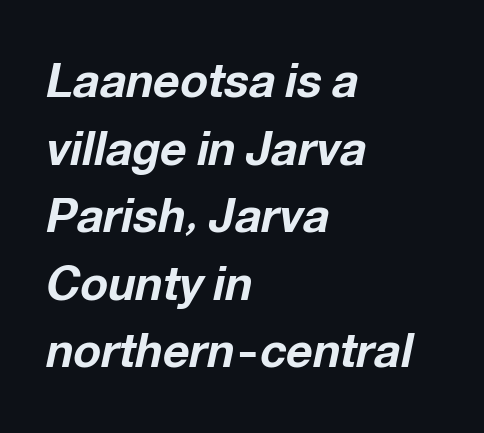
The image shows 46 px bold type, italic (leaning right); set left-aligned, normal line spacing (1.47x), normal letter spacing, not underlined; low stroke contrast and a medium x-height.
